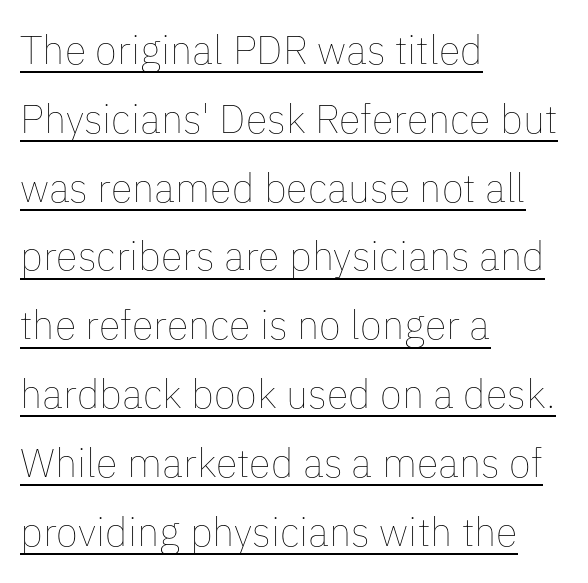
The image shows 40 px thin type, upright; set left-aligned, line spacing 1.72x, normal letter spacing, underlined; low stroke contrast and a medium x-height.
